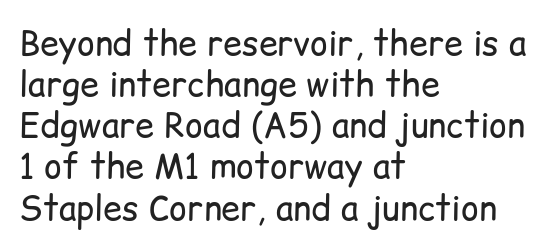
The image shows 34 px regular-weight sans-serif type, upright; set left-aligned, line spacing 1.21x, normal letter spacing, not underlined; low stroke contrast and a medium x-height.
